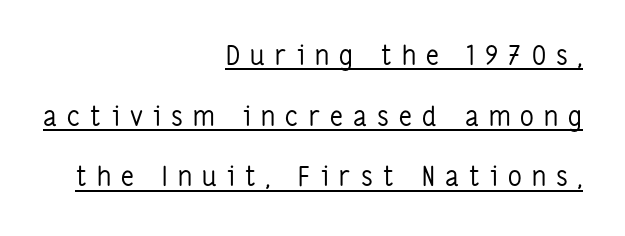
Q: Is the text bold? A: No.
Q: Is the text italic (slanted)? A: No, it is upright.
Q: Is the text underlined? A: Yes.
Q: How is the paragraph aligned? A: Right-aligned.
Q: Is the spacing between letters normal or unusually wide? A: Unusually wide.
Q: Is the spacing between lines tight, normal or loose? A: Loose.
